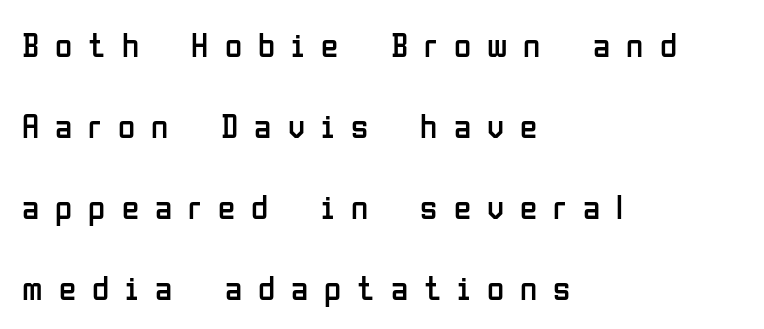
The image shows 35 px regular-weight, condensed sans-serif type, upright; set left-aligned, loose line spacing (2.31x), unusually wide letter spacing (+0.46 em), not underlined; low stroke contrast and a medium x-height.
